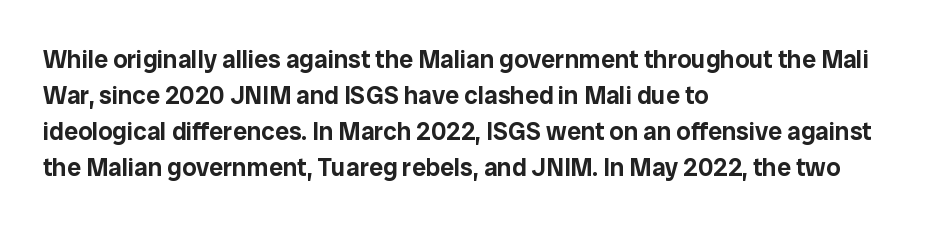
{"italic": "no", "underline": "no", "align": "left", "line_spacing": "normal", "line_spacing_ratio": 1.44, "letter_spacing": "normal", "letter_spacing_em": 0.0, "glyph_px": 25}
